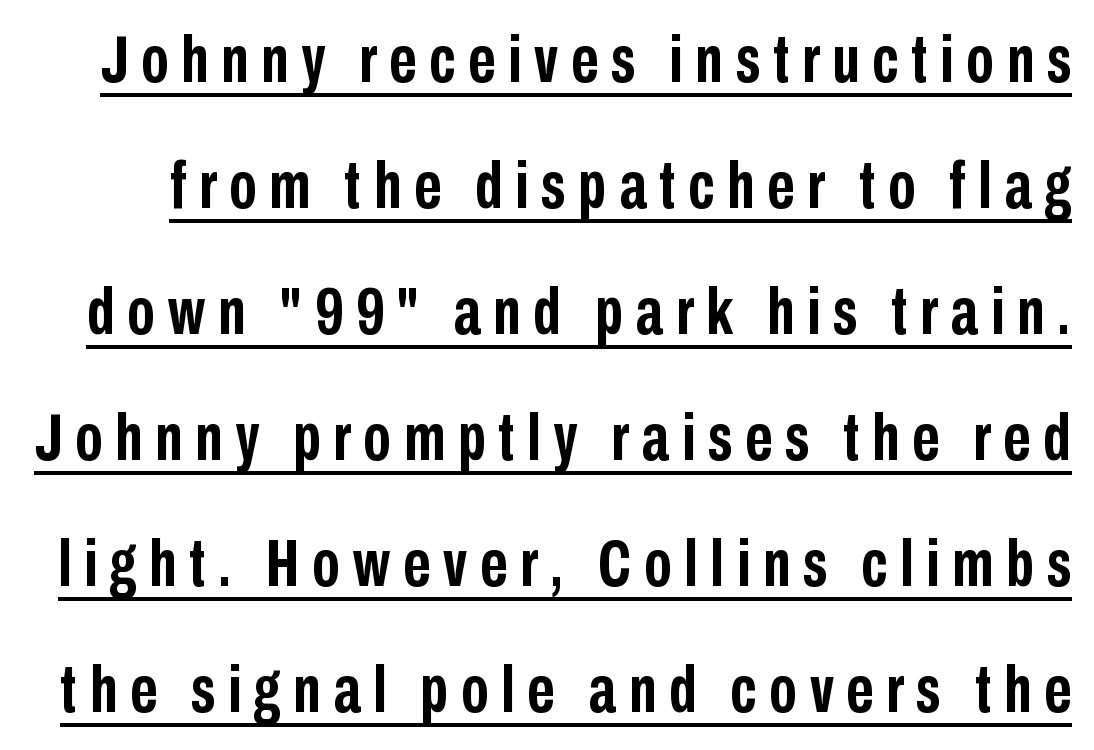
The image shows 67 px semibold, condensed sans-serif type, upright; set line spacing 1.88x, underlined; low stroke contrast and a medium x-height.
